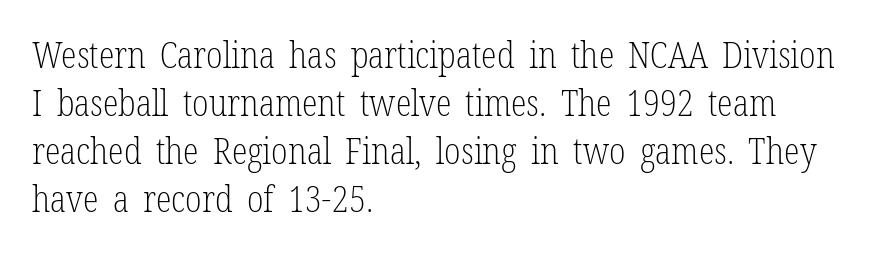
How are the letters spaced? Ordinarily, with no added tracking. The weight tops out at a normal text grade. Rendered with straight, roman letterforms. Each letter keeps its own natural width here, so spacing adapts to shape. Teacher's note: observe the even left margin — that is flush-left alignment.
